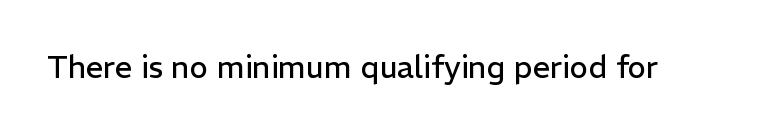
Q: Is the text bold? A: No.
Q: Is the text italic (slanted)? A: No, it is upright.
Q: Is the typeface a serif or a sans-serif typeface? A: Sans-serif.
Q: Is the text underlined? A: No.
Q: Is the spacing between letters normal or unusually wide? A: Normal.
Q: Width (condensed, normal, or wide)? A: Normal.
Q: Stroke contrast? A: Low.
Q: x-height? A: Medium.
Q: Monospaced? A: No.
